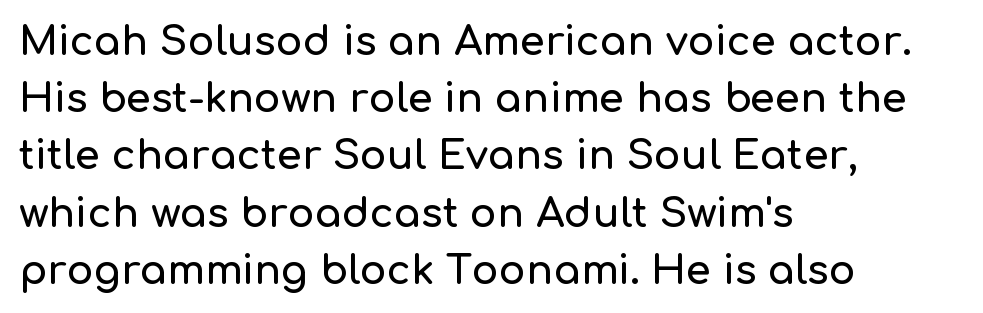
{"serif": "no", "italic": "no", "width": "normal", "stroke_contrast": "low", "x_height": "medium", "monospaced": "no", "underline": "no", "align": "left", "line_spacing": "normal", "line_spacing_ratio": 1.43, "letter_spacing": "normal", "letter_spacing_em": 0.0, "glyph_px": 40}
